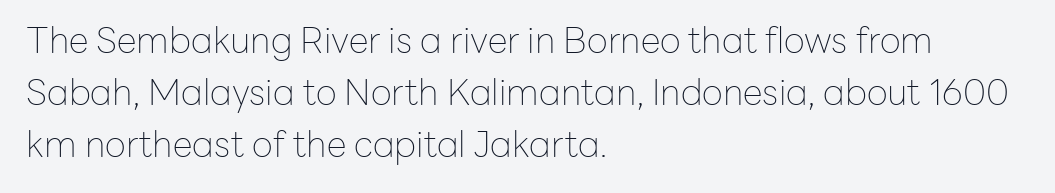
The typography opts for an upright posture over an oblique one. Each letter keeps its own natural width here, so spacing adapts to shape. Leftover space on each line is placed entirely after the last word. Tracking here is standard; glyphs follow each other at the usual distance. Stroke terminals: plain, sans-serif.
